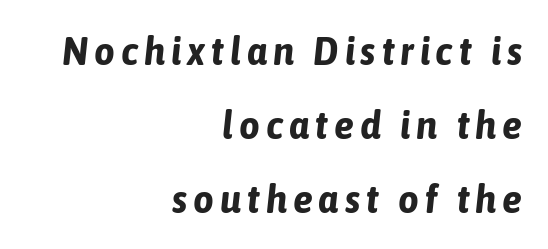
Does the copy run flush right? Yes — the right margin is perfectly even. Heft: maximum for text — a bold. Words float on clear page, feet unadorned. Yep, that's italic — everything's leaning. Varying glyph widths throughout — classic text-font behaviour.
